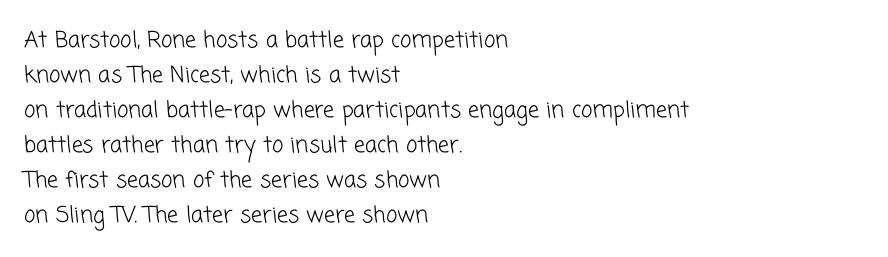
{"bold": "no", "underline": "no", "align": "left", "line_spacing": "normal", "line_spacing_ratio": 1.59, "letter_spacing": "normal", "letter_spacing_em": 0.0, "glyph_px": 22}
